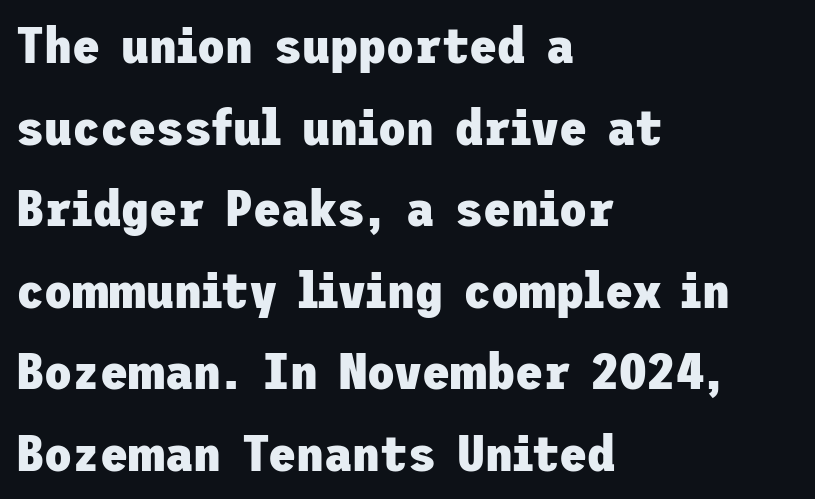
The image shows 51 px heavy sans-serif type, upright; set left-aligned, normal line spacing (1.6x), normal letter spacing, not underlined; low stroke contrast and a medium x-height.
